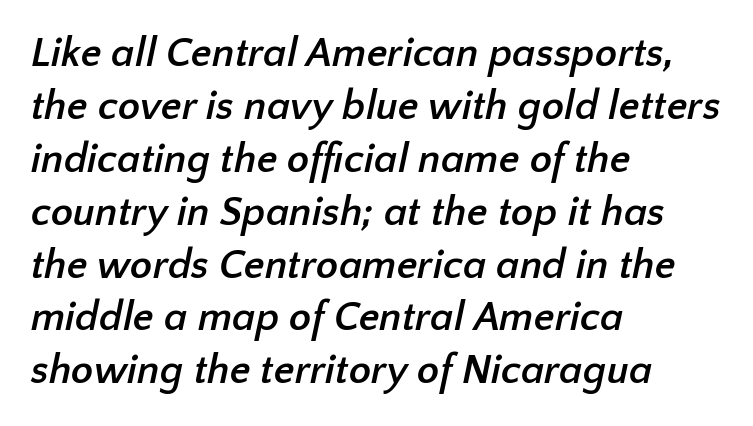
{"serif": "no", "bold": "yes", "weight": "semibold", "width": "normal", "stroke_contrast": "low", "x_height": "medium", "monospaced": "no", "underline": "no", "align": "left", "line_spacing": "normal", "line_spacing_ratio": 1.29, "letter_spacing": "normal", "letter_spacing_em": 0.0, "glyph_px": 41}
